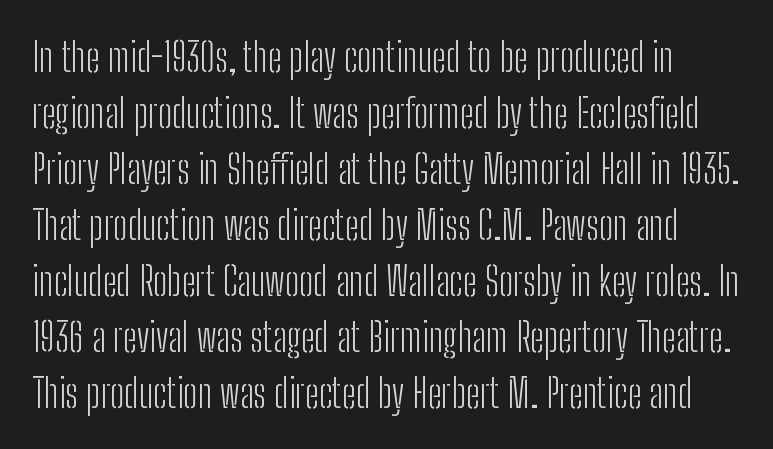
Vertical spacing — default. The axis of the letterforms is exactly vertical. A typesetter would label this face a sans. No chunkiness to these letters — they're not bold. The gaps between neighbouring characters are ordinary and unremarkable.
